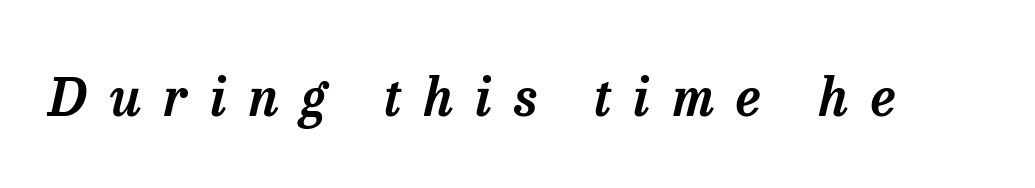
{"serif": "yes", "italic": "yes", "lean": "right", "slant_degrees": 13, "width": "normal", "stroke_contrast": "low", "x_height": "medium", "monospaced": "no", "underline": "no", "letter_spacing": "wide", "letter_spacing_em": 0.42, "glyph_px": 53}
